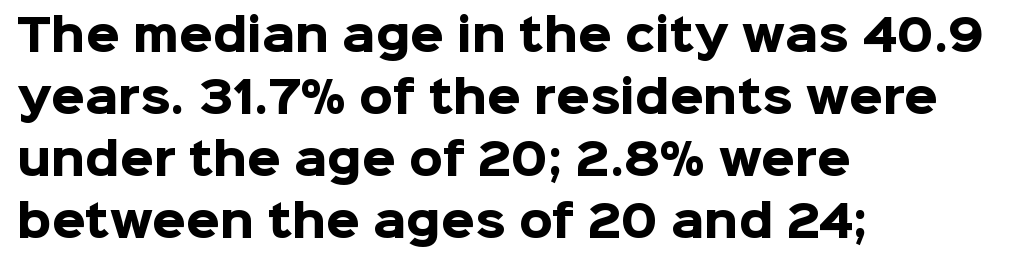
Q: Is the text bold? A: Yes.
Q: Is the text italic (slanted)? A: No, it is upright.
Q: Is the typeface a serif or a sans-serif typeface? A: Sans-serif.
Q: Is the text underlined? A: No.
Q: How is the paragraph aligned? A: Left-aligned.
Q: Is the spacing between letters normal or unusually wide? A: Normal.
Q: Is the spacing between lines tight, normal or loose? A: Normal.
Q: Width (condensed, normal, or wide)? A: Normal.
Q: Stroke contrast? A: Low.
Q: x-height? A: Medium.
Q: Monospaced? A: No.
